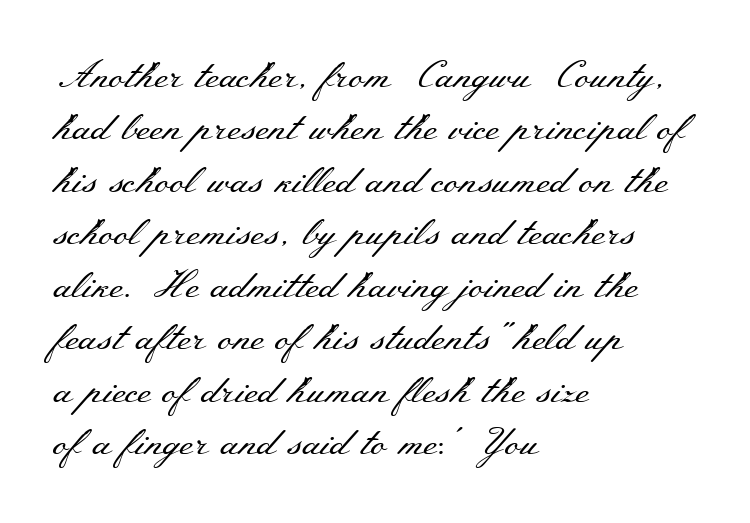
Q: Is the text bold? A: No.
Q: Is the text italic (slanted)? A: Yes.
Q: Is the typeface a serif or a sans-serif typeface? A: Serif.
Q: Is the text underlined? A: No.
Q: How is the paragraph aligned? A: Left-aligned.
Q: Is the spacing between letters normal or unusually wide? A: Normal.
Q: Is the spacing between lines tight, normal or loose? A: Normal.
Q: Width (condensed, normal, or wide)? A: Wide.
Q: Stroke contrast? A: Medium.
Q: x-height? A: Small.
Q: Monospaced? A: No.
